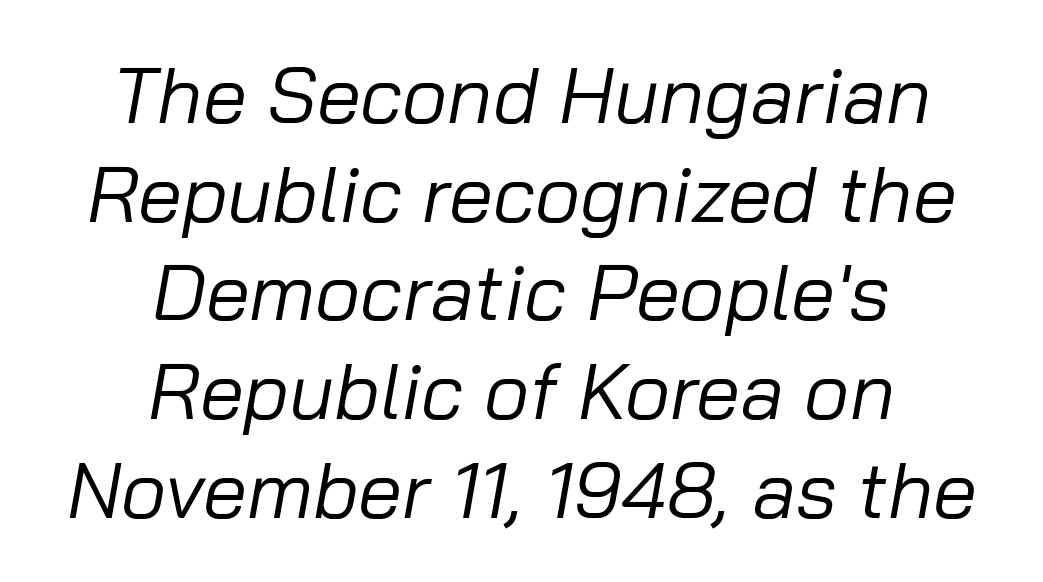
{"italic": "yes", "lean": "right", "slant_degrees": 10, "bold": "no", "weight": "regular", "width": "normal", "stroke_contrast": "low", "x_height": "medium", "monospaced": "no", "underline": "no", "align": "center", "line_spacing": "normal", "line_spacing_ratio": 1.25, "letter_spacing": "normal", "letter_spacing_em": 0.0, "glyph_px": 79}
